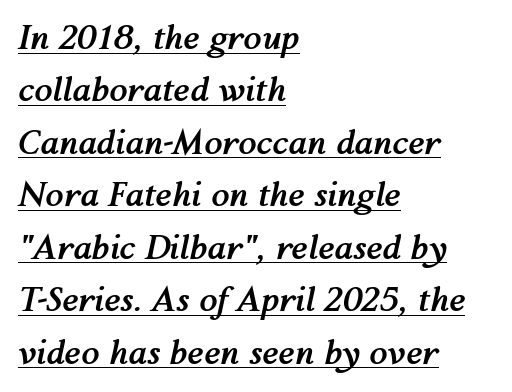
{"italic": "yes", "lean": "right", "slant_degrees": 12, "bold": "yes", "weight": "semibold", "width": "normal", "stroke_contrast": "medium", "x_height": "medium", "monospaced": "no", "underline": "yes", "align": "left", "line_spacing": "normal", "line_spacing_ratio": 1.59, "letter_spacing": "normal", "letter_spacing_em": 0.0, "glyph_px": 33}
